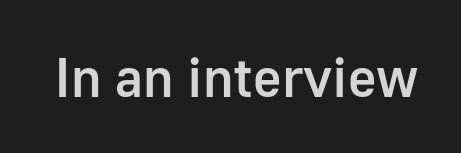
Underlining? Definitely not there. Examine the stroke ends and you'll find no serifs. Characters follow at the spacing the type designer built in. Typographic density is moderately raised because the face is semibold. Ascenders rise straight up at ninety degrees.
